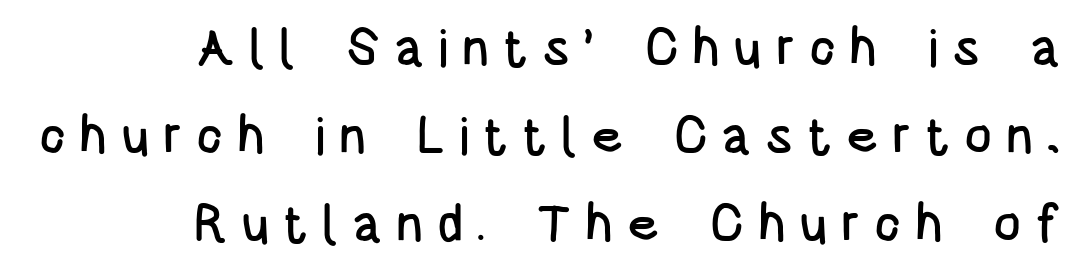
Q: Is the text italic (slanted)? A: No, it is upright.
Q: Is the typeface a serif or a sans-serif typeface? A: Sans-serif.
Q: Is the text underlined? A: No.
Q: How is the paragraph aligned? A: Right-aligned.
Q: Is the spacing between letters normal or unusually wide? A: Unusually wide.
Q: Is the spacing between lines tight, normal or loose? A: Normal.
Q: Width (condensed, normal, or wide)? A: Condensed.
Q: Stroke contrast? A: Low.
Q: x-height? A: Large.
Q: Monospaced? A: No.
